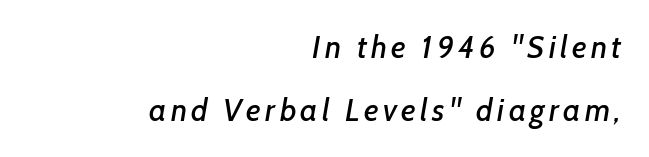
Q: Is the typeface a serif or a sans-serif typeface? A: Sans-serif.
Q: Is the text underlined? A: No.
Q: How is the paragraph aligned? A: Right-aligned.
Q: Is the spacing between lines tight, normal or loose? A: Loose.
Q: Width (condensed, normal, or wide)? A: Normal.
Q: Stroke contrast? A: Low.
Q: x-height? A: Medium.
Q: Monospaced? A: No.
